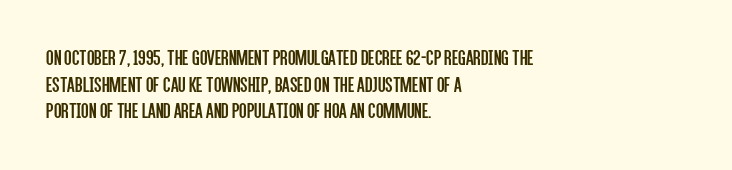
Q: Is the text bold? A: No.
Q: Is the text italic (slanted)? A: No, it is upright.
Q: Is the text underlined? A: No.
Q: How is the paragraph aligned? A: Left-aligned.
Q: Is the spacing between letters normal or unusually wide? A: Normal.
